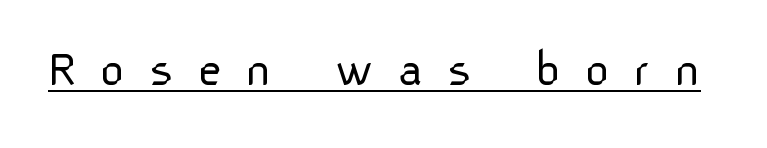
{"serif": "no", "italic": "no", "bold": "no", "weight": "light", "width": "normal", "stroke_contrast": "low", "x_height": "medium", "monospaced": "no", "underline": "yes", "letter_spacing": "wide", "letter_spacing_em": 0.45, "glyph_px": 53}
